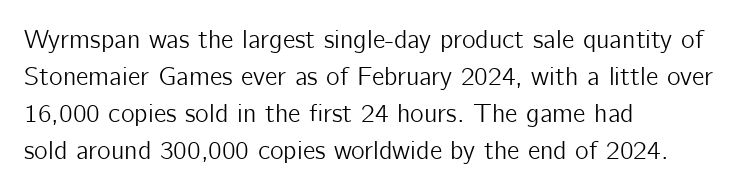
The image shows 26 px text type, upright; set left-aligned, normal line spacing (1.42x), normal letter spacing, not underlined.
